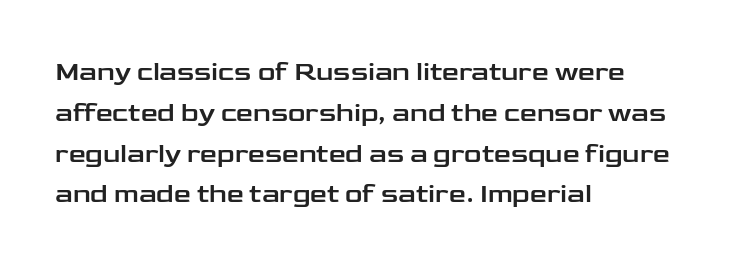
The image shows 27 px text type, upright; set left-aligned, normal line spacing (1.51x), normal letter spacing, not underlined.
